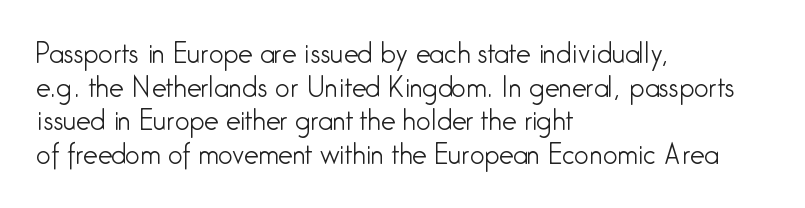
{"italic": "no", "bold": "no", "underline": "no", "align": "left", "line_spacing": "normal", "line_spacing_ratio": 1.29, "letter_spacing": "normal", "letter_spacing_em": 0.0, "glyph_px": 26}
